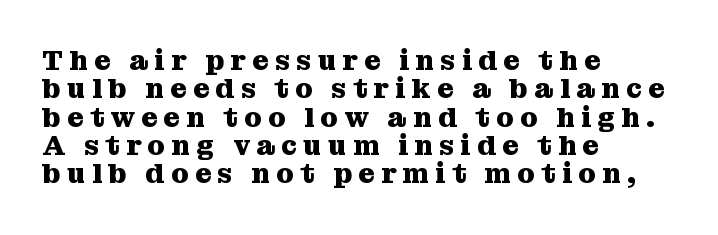
The image shows 28 px heavy serif type, upright; set left-aligned, tight line spacing (1.01x), unusually wide letter spacing (+0.23 em), not underlined; medium stroke contrast and a medium x-height.
